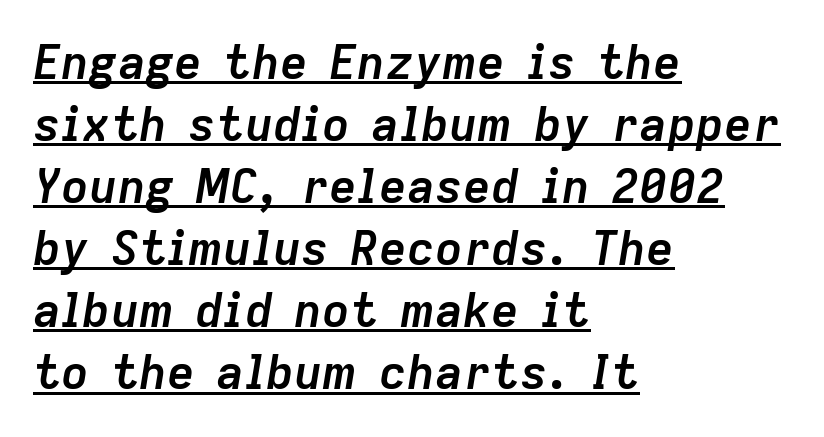
The image shows 47 px semibold type, italic (leaning right); set left-aligned, normal line spacing (1.32x), normal letter spacing, underlined; low stroke contrast and a medium x-height.
